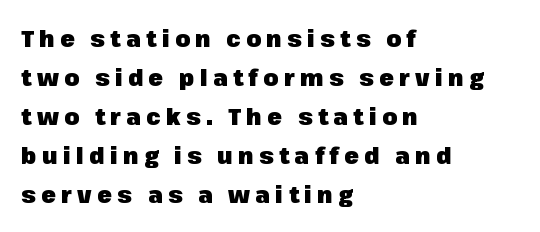
{"italic": "no", "bold": "yes", "underline": "no", "align": "left", "line_spacing": "normal", "line_spacing_ratio": 1.63, "letter_spacing": "wide", "letter_spacing_em": 0.22, "glyph_px": 24}
